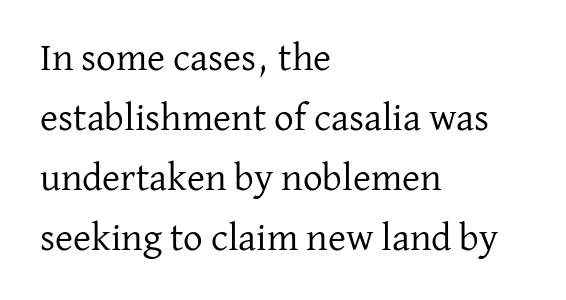
{"serif": "yes", "italic": "no", "bold": "no", "weight": "regular", "width": "normal", "stroke_contrast": "low", "x_height": "medium", "monospaced": "no", "underline": "no", "align": "left", "line_spacing": "normal", "line_spacing_ratio": 1.54, "letter_spacing": "normal", "letter_spacing_em": 0.0, "glyph_px": 39}
